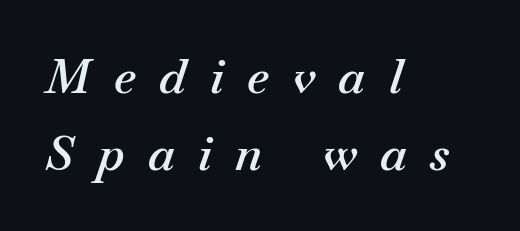
Designer's note — italics engaged. Set as a demibold, roughly 600 on the weight scale. This sample is left-justified, so line endings fall wherever the words run out. The passage shown stacks its lines at a standard gap. Words float on clear page, feet unadorned.
